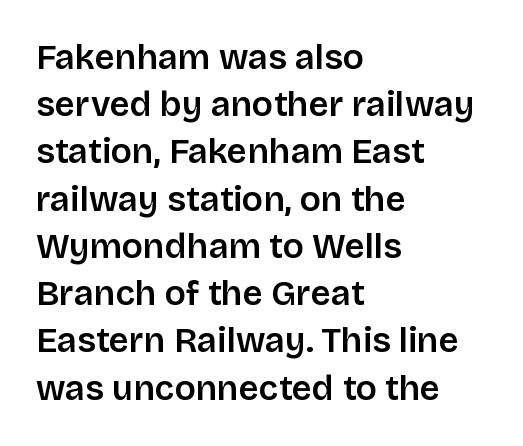
{"serif": "no", "italic": "no", "width": "normal", "stroke_contrast": "low", "x_height": "large", "monospaced": "no", "underline": "no", "align": "left", "line_spacing": "normal", "line_spacing_ratio": 1.35, "letter_spacing": "normal", "letter_spacing_em": 0.0, "glyph_px": 35}
